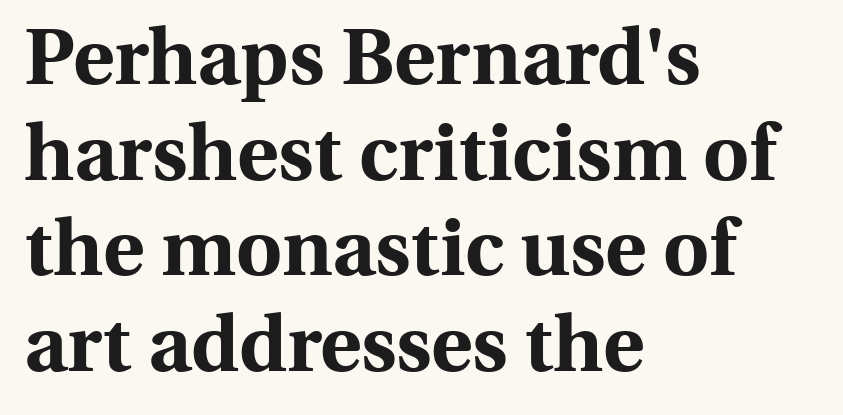
Q: Is the text bold? A: Yes.
Q: Is the text italic (slanted)? A: No, it is upright.
Q: Is the typeface a serif or a sans-serif typeface? A: Serif.
Q: Is the text underlined? A: No.
Q: How is the paragraph aligned? A: Left-aligned.
Q: Is the spacing between letters normal or unusually wide? A: Normal.
Q: Width (condensed, normal, or wide)? A: Normal.
Q: x-height? A: Medium.
Q: Monospaced? A: No.
